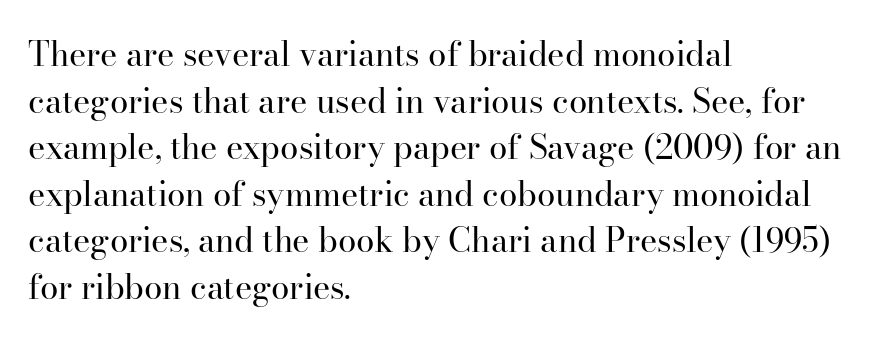
Ascenders rise straight up at ninety degrees. You can tell from the footed stems that serif type was used. Inter-character spacing is left at the font's built-in metrics. Unbolded letterforms with no extra heft.
